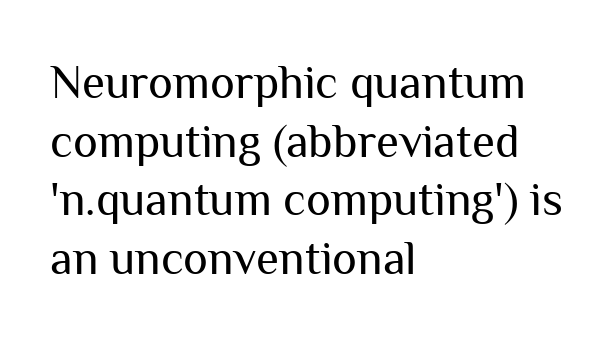
{"serif": "no", "italic": "no", "bold": "no", "weight": "regular", "width": "normal", "stroke_contrast": "medium", "x_height": "medium", "monospaced": "no", "underline": "no", "align": "left", "line_spacing": "normal", "line_spacing_ratio": 1.25, "letter_spacing": "normal", "letter_spacing_em": 0.0, "glyph_px": 47}
